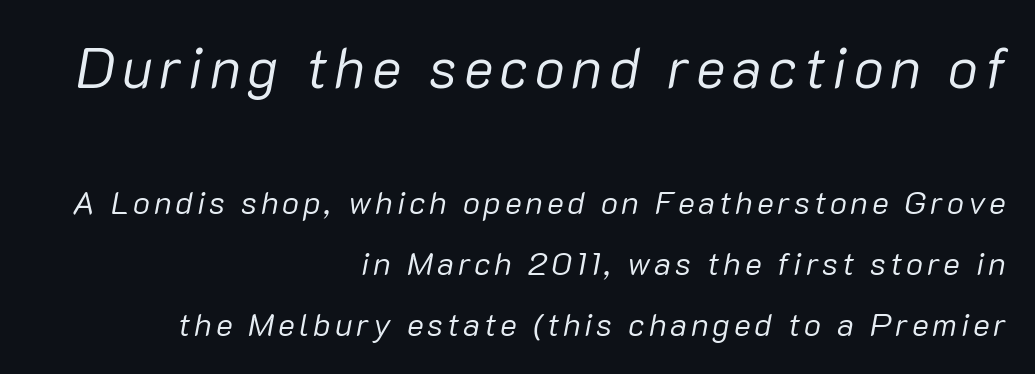
The image shows 56 px regular-weight type, italic (leaning right); set right-aligned, loose line spacing (1.9x), not underlined; the first (top) block is 1.75x larger; low stroke contrast and a medium x-height.
